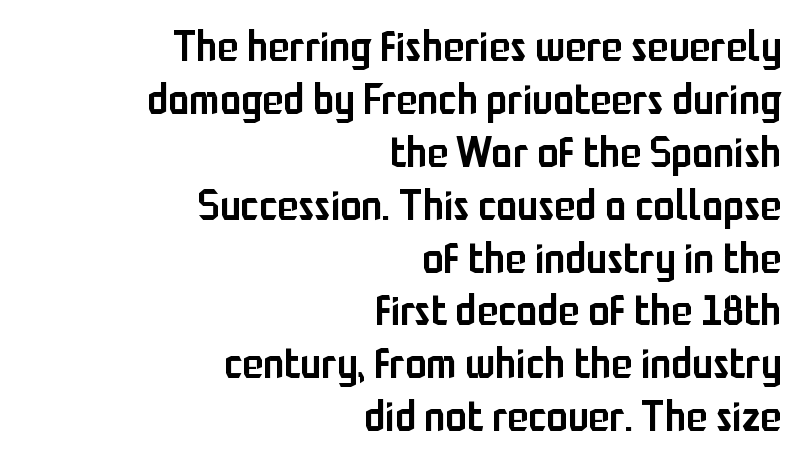
Inter-character spacing is left at the font's built-in metrics. The rendering shows plain stroke endings on the letterforms — a sans-serif design. You could not count columns in this text — the font is proportionally spaced. Quick note: not italic, upright. Letters rest on an invisible, unmarked baseline. The glyphs have the mass of a demibold cut, below bold.
